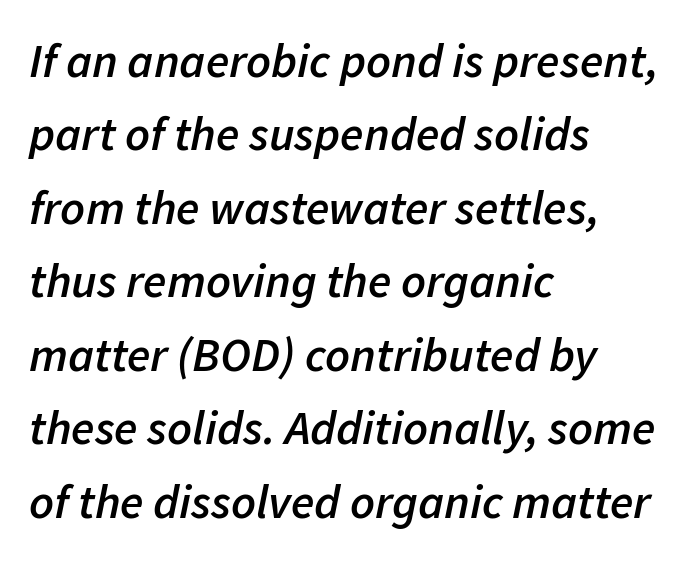
{"italic": "yes", "lean": "right", "slant_degrees": 11, "bold": "semi", "weight": "semibold", "width": "normal", "stroke_contrast": "low", "x_height": "medium", "monospaced": "no", "underline": "no", "align": "left", "line_spacing": "normal", "line_spacing_ratio": 1.53, "letter_spacing": "normal", "letter_spacing_em": 0.0, "glyph_px": 48}
